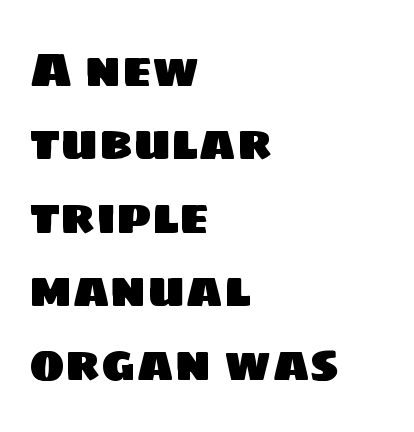
Q: Is the typeface a serif or a sans-serif typeface? A: Sans-serif.
Q: Is the text underlined? A: No.
Q: How is the paragraph aligned? A: Left-aligned.
Q: Is the spacing between letters normal or unusually wide? A: Normal.
Q: Is the spacing between lines tight, normal or loose? A: Normal.
Q: Width (condensed, normal, or wide)? A: Normal.
Q: Stroke contrast? A: Low.
Q: x-height? A: Large.
Q: Monospaced? A: No.
